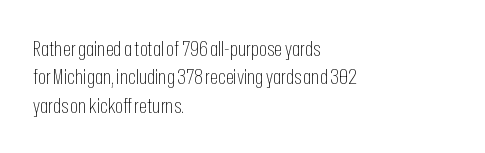
Evenly set lines give the paragraph a standard silhouette. Students, note that the glyphs here touch the page at normal intervals. In terms of posture, this sample is upright. Typeset ragged right — the left edge is the straight one.
